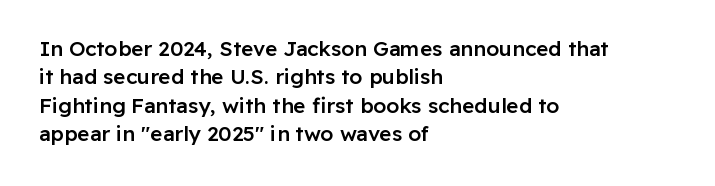
The image shows 21 px text type, upright; set left-aligned, normal line spacing (1.35x), normal letter spacing, not underlined.
